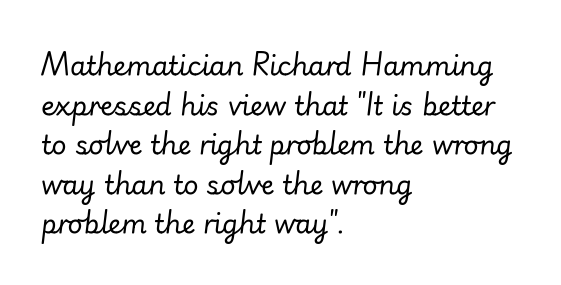
{"italic": "yes", "lean": "right", "slant_degrees": 7, "bold": "no", "underline": "no", "align": "left", "line_spacing": "normal", "line_spacing_ratio": 1.52, "letter_spacing": "normal", "letter_spacing_em": 0.0, "glyph_px": 26}
